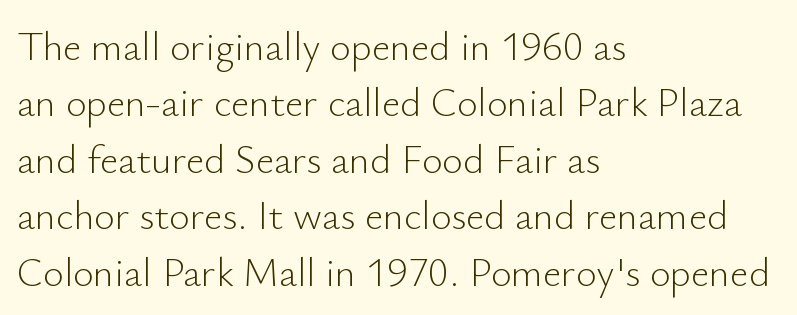
Do the characters align in a grid? No, the font is proportional. Words appear dense and cohesive because spacing is normal. The passage is arranged the way most books set body copy — flush left. Nope, no serifs anywhere on these letters. Compared with typical paragraphs, the rows here are spaced about the same.
